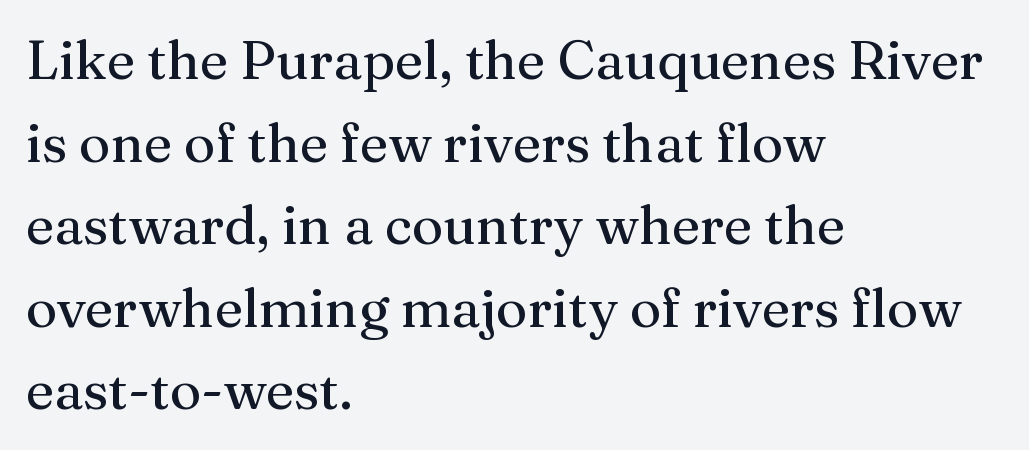
The image shows 54 px serif type, upright; set left-aligned, normal line spacing (1.53x), normal letter spacing, not underlined; medium stroke contrast and a medium x-height.
